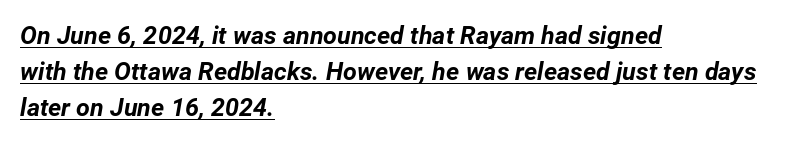
Strokes here are thick enough to call this a true bold. Has an underline been added? It has. The letters sit at their default tracking, neither squeezed nor spread. Each line starts at the same left margin while the right side varies. Compared with typical paragraphs, the rows here are spaced about the same. Emphasis-style slanted type is in use.
